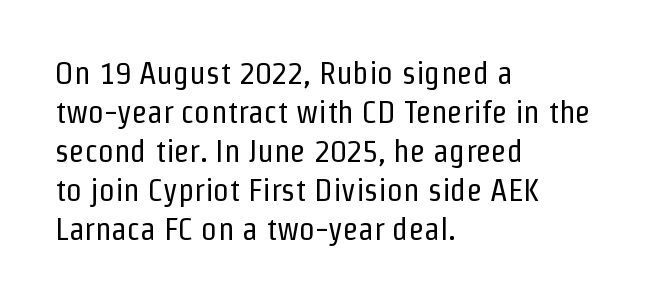
Visually the block forms a straight wall on the left and a jagged coastline on the right. The type is set solid horizontally, with unmodified tracking. The letters stand upright; this is a roman face. The designer went with a sans here, leaving each stem footless. Just letters on the line, the space beneath them empty. Spacing verdict: proportional, widths tailored to each character.
